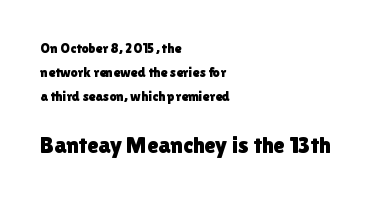
{"italic": "no", "underline": "no", "align": "left", "line_spacing_ratio": 1.72, "letter_spacing": "normal", "letter_spacing_em": 0.0, "larger_block": "second", "size_ratio": 1.64, "glyph_px": 23}
